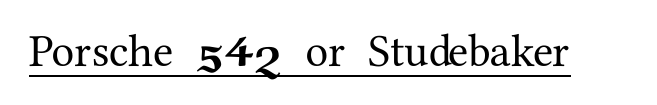
The typesetter has applied underlining to the passage shown. This is the regular roman posture of the typeface. Observe the serifs anchoring each vertical stroke in this sample. Here the glyphs are tracked normally, forming tight word shapes.
